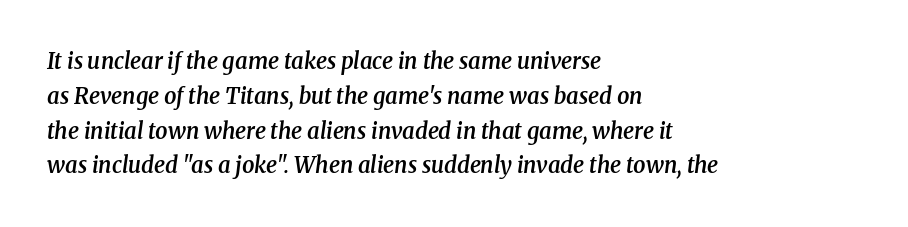
Q: Is the text bold? A: Semi-bold.
Q: Is the text italic (slanted)? A: Yes, it leans right by about 8 degrees.
Q: Is the text underlined? A: No.
Q: How is the paragraph aligned? A: Left-aligned.
Q: Is the spacing between letters normal or unusually wide? A: Normal.
Q: Is the spacing between lines tight, normal or loose? A: Normal.
